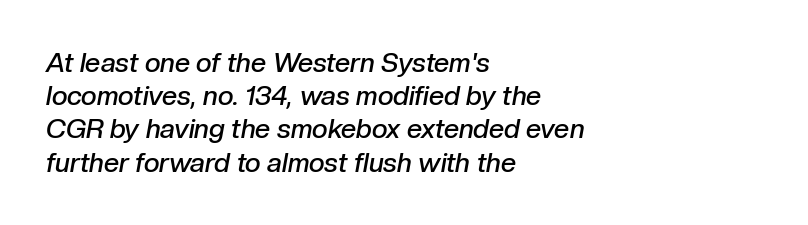
Q: Is the text bold? A: Semi-bold.
Q: Is the text italic (slanted)? A: Yes, it leans right by about 10 degrees.
Q: Is the text underlined? A: No.
Q: How is the paragraph aligned? A: Left-aligned.
Q: Is the spacing between letters normal or unusually wide? A: Normal.
